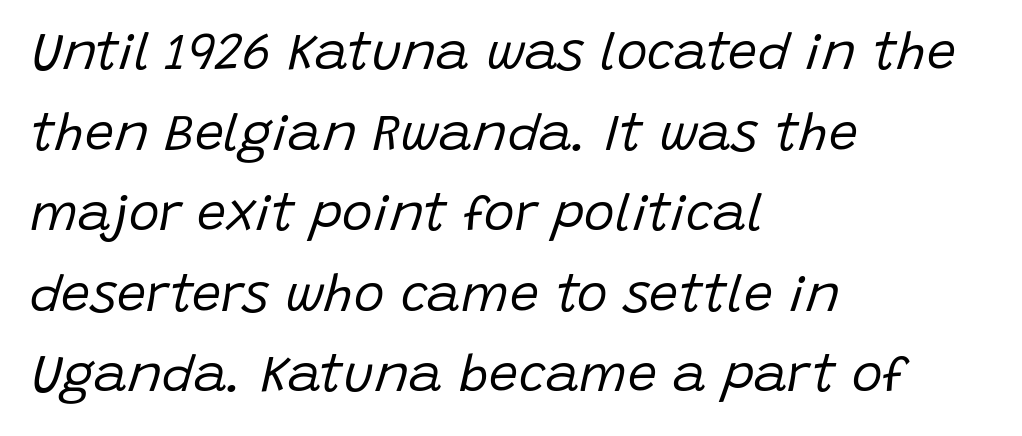
Short and long lines alike share a common starting point at left. Do the characters align in a grid? No, the font is proportional. Designer's note — italics engaged. Is the stroke heavy? The answer is a plain regular-or-lighter. A typesetter would call this leading conventional body-copy spacing.
